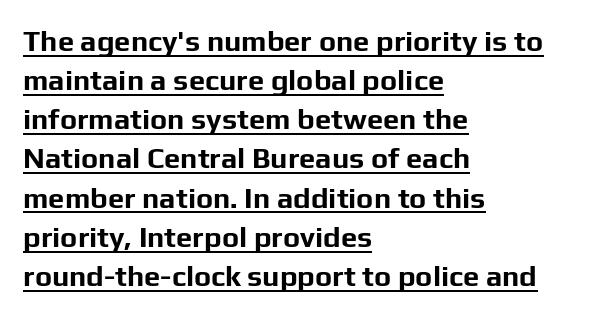
Typeset ragged right — the left edge is the straight one. Quick note: not italic, upright. Like a heading marked for emphasis, these lines bear an underscore. The letters advance in unequal steps, a hallmark of proportional type. Rows of type keep a routine distance in the vertical direction. Every letter is thick-stroked: bold, no question.
